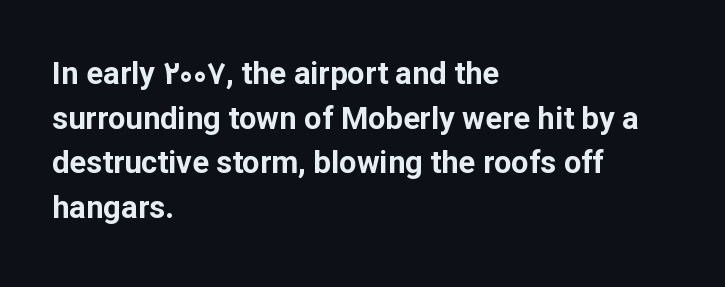
Q: Is the text bold? A: Yes.
Q: Is the text italic (slanted)? A: No, it is upright.
Q: Is the typeface a serif or a sans-serif typeface? A: Sans-serif.
Q: Is the text underlined? A: No.
Q: How is the paragraph aligned? A: Left-aligned.
Q: Is the spacing between letters normal or unusually wide? A: Normal.
Q: Is the spacing between lines tight, normal or loose? A: Normal.
Q: Width (condensed, normal, or wide)? A: Normal.
Q: Stroke contrast? A: Low.
Q: x-height? A: Medium.
Q: Monospaced? A: No.
